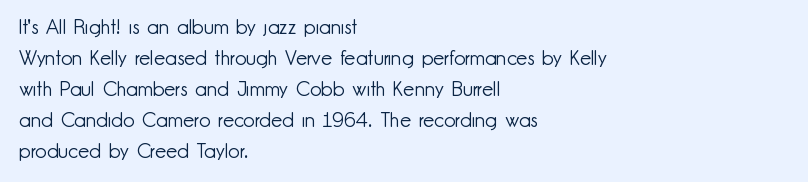
The image shows 20 px text type, upright; set left-aligned, normal line spacing (1.55x), normal letter spacing, not underlined.
